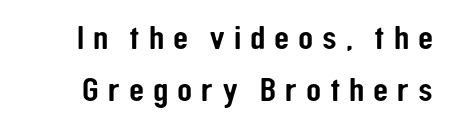
The image shows 35 px condensed sans-serif type, upright; set normal line spacing (1.48x), unusually wide letter spacing (+0.25 em), not underlined; low stroke contrast and a medium x-height.
